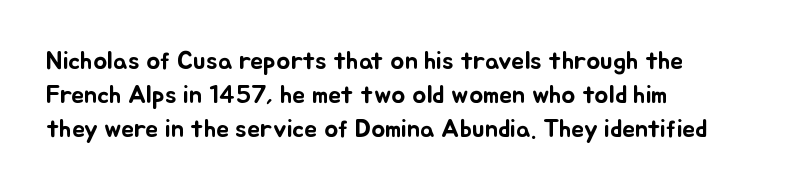
{"italic": "no", "underline": "no", "align": "left", "line_spacing": "normal", "line_spacing_ratio": 1.31, "letter_spacing": "normal", "letter_spacing_em": 0.0, "glyph_px": 26}
